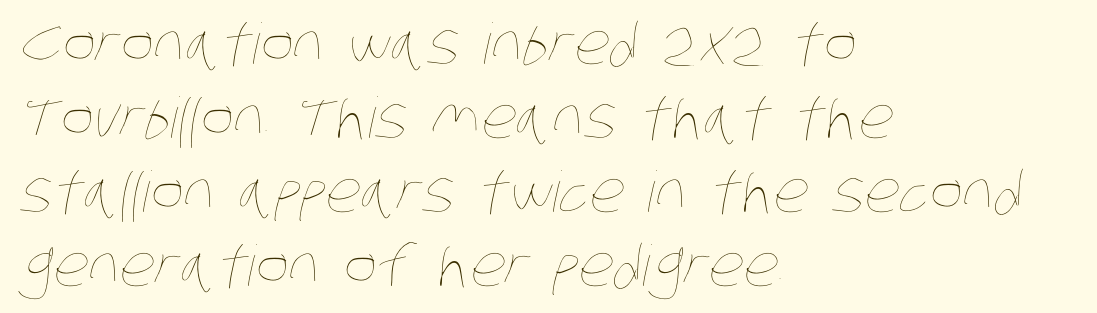
{"bold": "no", "weight": "thin", "width": "condensed", "stroke_contrast": "low", "x_height": "large", "monospaced": "no", "underline": "no", "align": "left", "line_spacing": "normal", "line_spacing_ratio": 1.32, "letter_spacing": "normal", "letter_spacing_em": 0.0, "glyph_px": 56}
